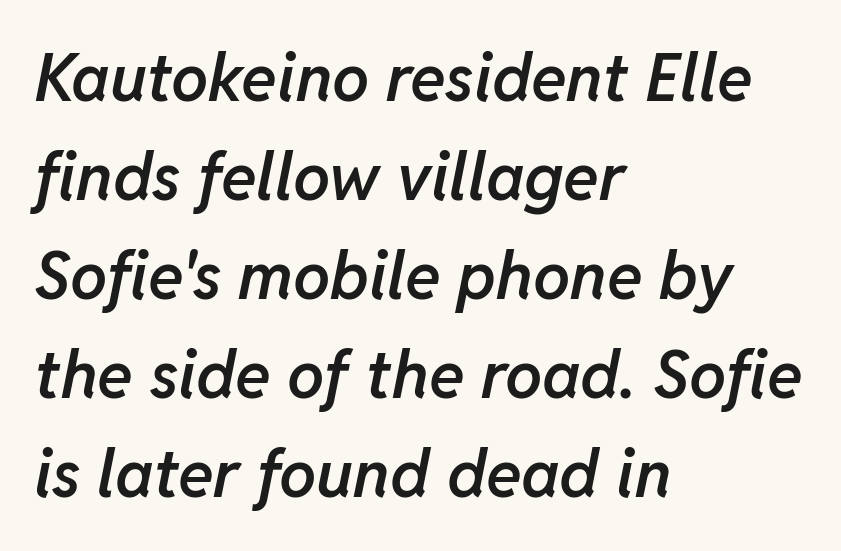
{"italic": "yes", "lean": "right", "slant_degrees": 11, "bold": "semi", "weight": "semibold", "width": "normal", "stroke_contrast": "low", "x_height": "medium", "monospaced": "no", "underline": "no", "align": "left", "line_spacing": "normal", "line_spacing_ratio": 1.5, "letter_spacing": "normal", "letter_spacing_em": 0.0, "glyph_px": 66}
